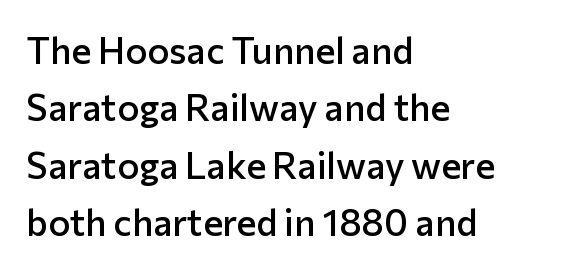
{"serif": "no", "italic": "no", "bold": "semi", "weight": "semibold", "width": "normal", "stroke_contrast": "low", "x_height": "medium", "monospaced": "no", "underline": "no", "align": "left", "line_spacing": "normal", "line_spacing_ratio": 1.55, "letter_spacing": "normal", "letter_spacing_em": 0.0, "glyph_px": 37}
